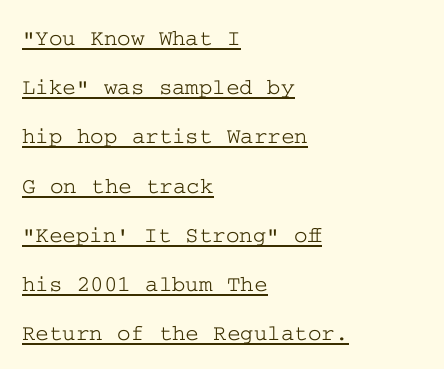
Q: Is the text italic (slanted)? A: No, it is upright.
Q: Is the text underlined? A: Yes.
Q: How is the paragraph aligned? A: Left-aligned.
Q: Is the spacing between letters normal or unusually wide? A: Normal.
Q: Is the spacing between lines tight, normal or loose? A: Loose.
